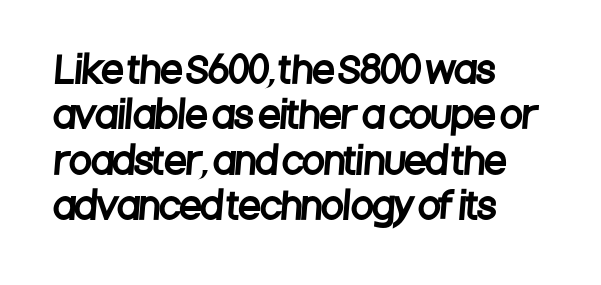
The glyphs in this specimen are sans serif. The face used here is proportionally spaced, like ordinary book or web type. Reading down the block, your eye returns to a fixed left position each line. Compared with typical paragraphs, the rows here are spaced about the same. The line texture is even and compact thanks to regular tracking. The baseline area is clear.
